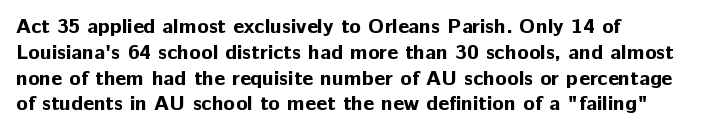
Q: Is the text bold? A: Yes.
Q: Is the text italic (slanted)? A: No, it is upright.
Q: Is the text underlined? A: No.
Q: How is the paragraph aligned? A: Left-aligned.
Q: Is the spacing between letters normal or unusually wide? A: Normal.
